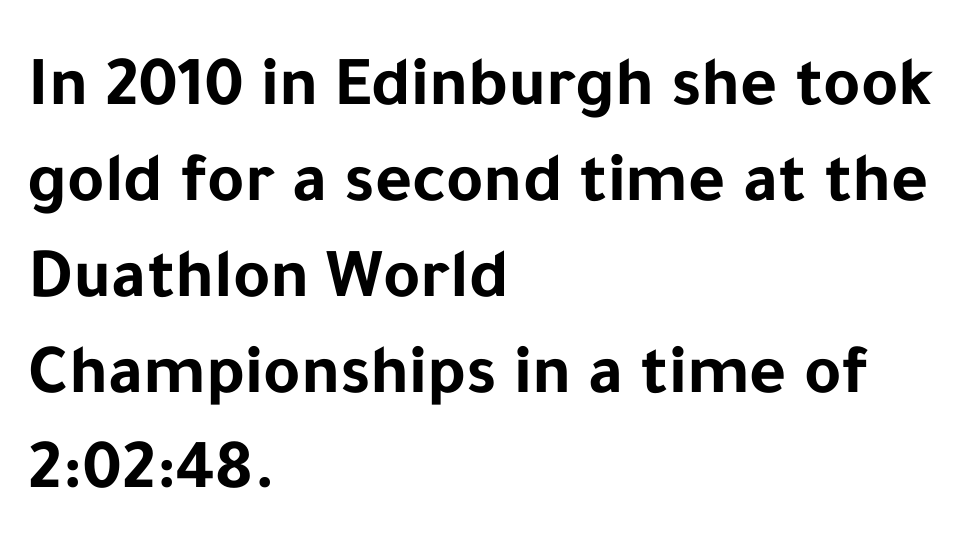
The image shows 71 px bold sans-serif type, upright; set left-aligned, normal line spacing (1.35x), normal letter spacing, not underlined; low stroke contrast and a medium x-height.
